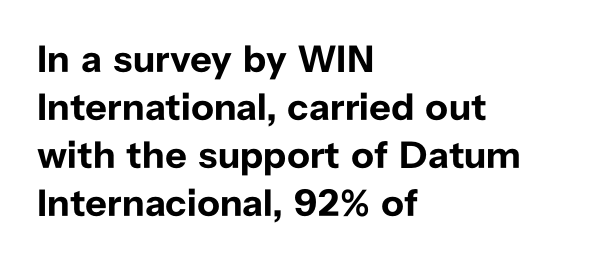
Q: Is the text bold? A: Yes.
Q: Is the text italic (slanted)? A: No, it is upright.
Q: Is the typeface a serif or a sans-serif typeface? A: Sans-serif.
Q: Is the text underlined? A: No.
Q: How is the paragraph aligned? A: Left-aligned.
Q: Is the spacing between letters normal or unusually wide? A: Normal.
Q: Is the spacing between lines tight, normal or loose? A: Normal.
Q: Width (condensed, normal, or wide)? A: Normal.
Q: Stroke contrast? A: Low.
Q: x-height? A: Medium.
Q: Monospaced? A: No.
